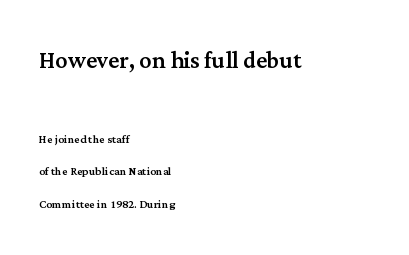
{"serif": "yes", "italic": "no", "width": "normal", "stroke_contrast": "medium", "x_height": "medium", "monospaced": "no", "underline": "no", "align": "left", "line_spacing": "loose", "line_spacing_ratio": 2.16, "letter_spacing": "normal", "letter_spacing_em": 0.0, "larger_block": "first", "size_ratio": 2.0, "glyph_px": 30}
